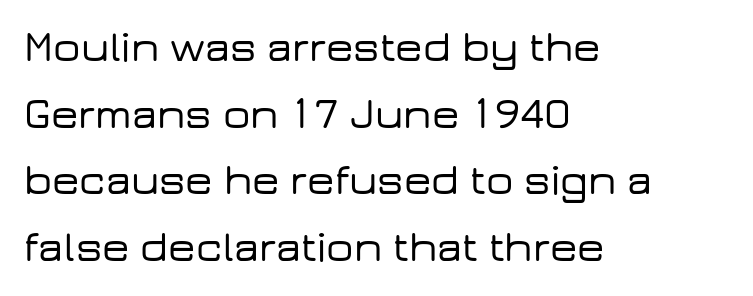
Q: Is the text italic (slanted)? A: No, it is upright.
Q: Is the typeface a serif or a sans-serif typeface? A: Sans-serif.
Q: Is the text underlined? A: No.
Q: How is the paragraph aligned? A: Left-aligned.
Q: Is the spacing between letters normal or unusually wide? A: Normal.
Q: Is the spacing between lines tight, normal or loose? A: Normal.
Q: Width (condensed, normal, or wide)? A: Wide.
Q: Stroke contrast? A: Low.
Q: x-height? A: Medium.
Q: Monospaced? A: No.
